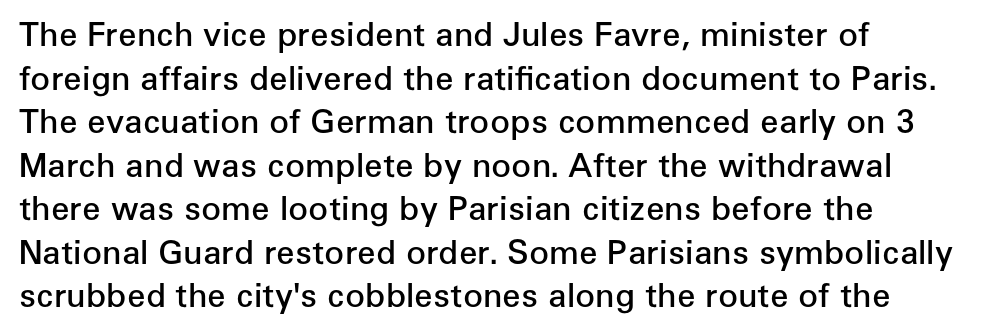
Q: Is the text bold? A: Semi-bold.
Q: Is the text italic (slanted)? A: No, it is upright.
Q: Is the typeface a serif or a sans-serif typeface? A: Sans-serif.
Q: Is the text underlined? A: No.
Q: How is the paragraph aligned? A: Left-aligned.
Q: Is the spacing between letters normal or unusually wide? A: Normal.
Q: Is the spacing between lines tight, normal or loose? A: Normal.
Q: Width (condensed, normal, or wide)? A: Normal.
Q: Stroke contrast? A: Low.
Q: x-height? A: Medium.
Q: Monospaced? A: No.
